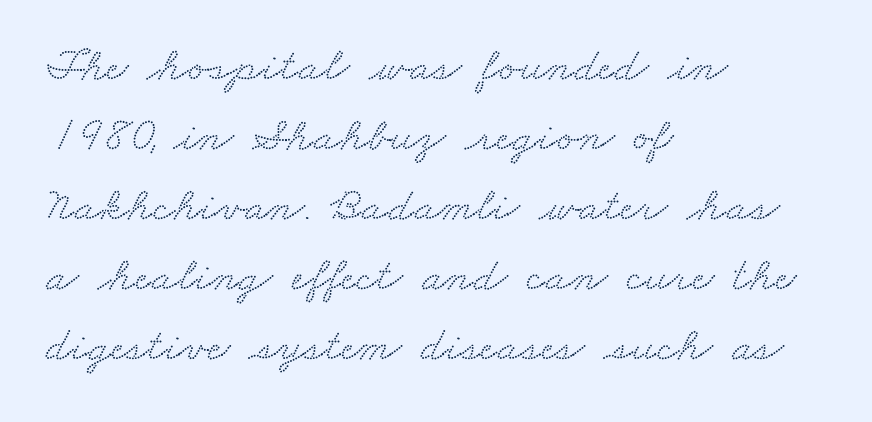
Q: Is the typeface a serif or a sans-serif typeface? A: Serif.
Q: Is the text underlined? A: No.
Q: How is the paragraph aligned? A: Left-aligned.
Q: Is the spacing between letters normal or unusually wide? A: Normal.
Q: Is the spacing between lines tight, normal or loose? A: Normal.
Q: Width (condensed, normal, or wide)? A: Wide.
Q: Stroke contrast? A: Low.
Q: x-height? A: Small.
Q: Monospaced? A: No.
